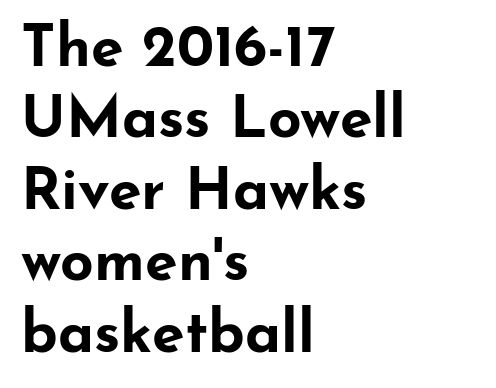
How are the letters spaced? Ordinarily, with no added tracking. Check the space under the baseline: it is left empty. Short and long lines alike share a common starting point at left. How heavy is the stroke? Heavy — this is a bold. Serif or sans? Sans — the stroke terminals are bare. In terms of posture, this sample is upright.
